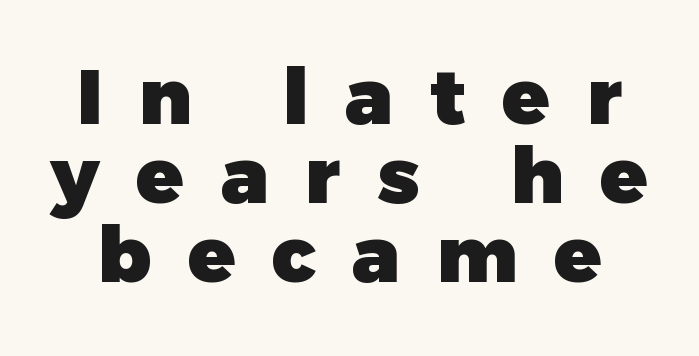
The type is letterspaced generously, with wide tracking. Designer's note — italics off, roman on. Note the varied advance widths — an 'i' is clearly narrower than an 'm'. Whoever set this chose condensed vertical rhythm over breathing room. Letters rest on an invisible, unmarked baseline. I'd describe the lettering as bold — thick and assertive.
